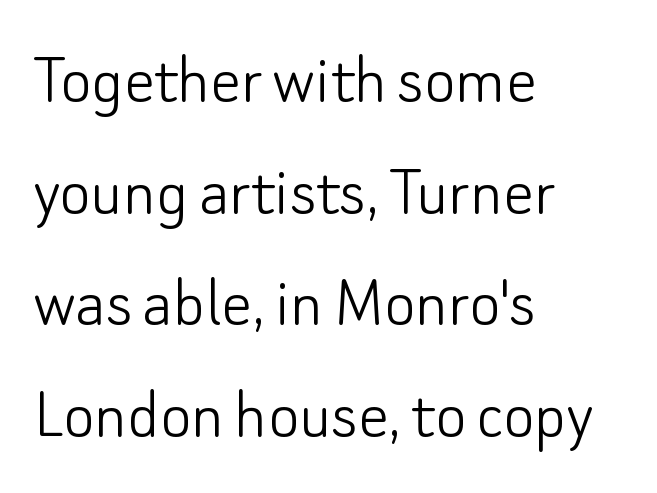
Q: Is the text bold? A: No.
Q: Is the text italic (slanted)? A: No, it is upright.
Q: Is the typeface a serif or a sans-serif typeface? A: Sans-serif.
Q: Is the text underlined? A: No.
Q: How is the paragraph aligned? A: Left-aligned.
Q: Is the spacing between letters normal or unusually wide? A: Normal.
Q: Is the spacing between lines tight, normal or loose? A: Normal.
Q: Width (condensed, normal, or wide)? A: Normal.
Q: Stroke contrast? A: Low.
Q: x-height? A: Small.
Q: Monospaced? A: No.
